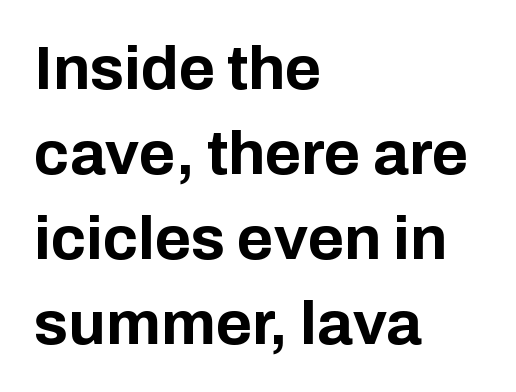
Every character sits straight up, as roman type does. The letters advance in unequal steps, a hallmark of proportional type. A sans-serif font was chosen for this passage. The face used here has the dense, thick strokes of a bold. Decoration check: the copy has no underline.
